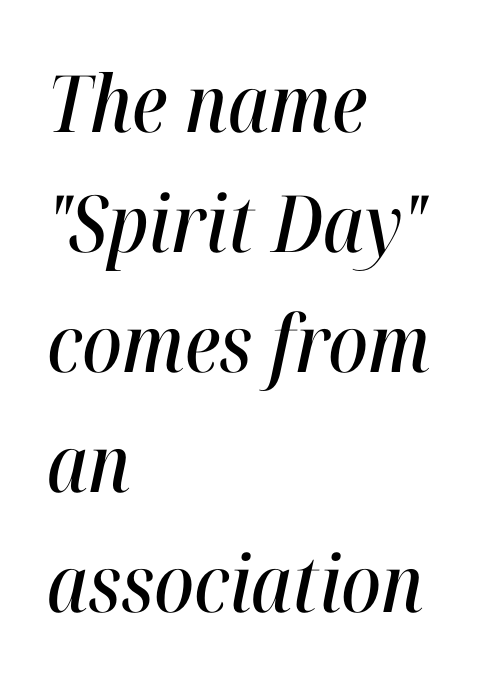
Q: Is the text italic (slanted)? A: Yes, it leans right by about 12 degrees.
Q: Is the text underlined? A: No.
Q: How is the paragraph aligned? A: Left-aligned.
Q: Is the spacing between letters normal or unusually wide? A: Normal.
Q: Is the spacing between lines tight, normal or loose? A: Normal.
Q: Width (condensed, normal, or wide)? A: Condensed.
Q: Stroke contrast? A: High.
Q: x-height? A: Medium.
Q: Monospaced? A: No.
